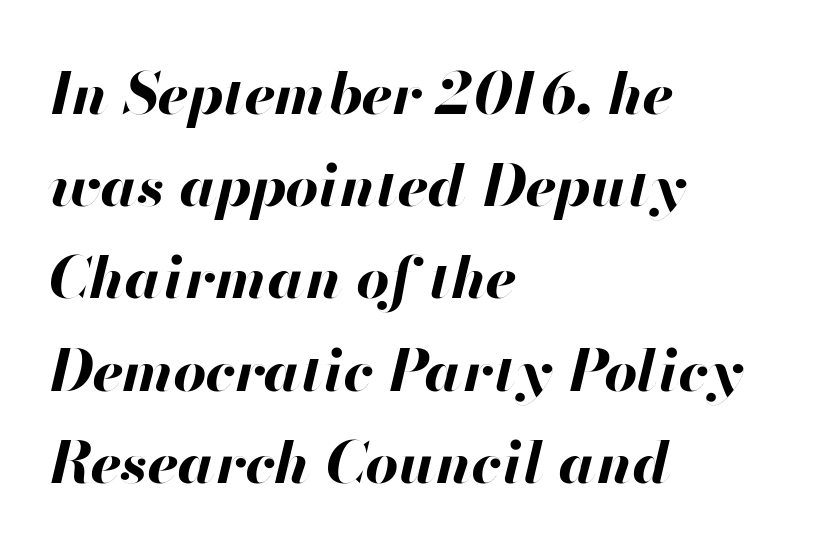
Q: Is the text bold? A: Yes.
Q: Is the text italic (slanted)? A: Yes, it leans right by about 13 degrees.
Q: Is the text underlined? A: No.
Q: How is the paragraph aligned? A: Left-aligned.
Q: Is the spacing between letters normal or unusually wide? A: Normal.
Q: Is the spacing between lines tight, normal or loose? A: Normal.
Q: Width (condensed, normal, or wide)? A: Normal.
Q: Stroke contrast? A: High.
Q: x-height? A: Small.
Q: Monospaced? A: No.
